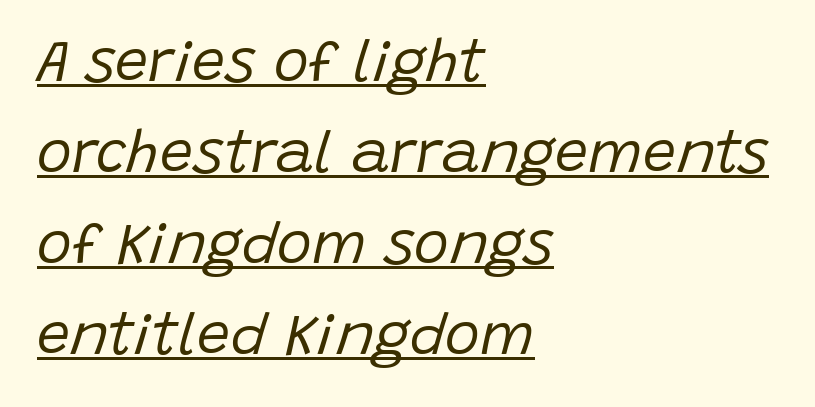
{"italic": "yes", "lean": "right", "slant_degrees": 15, "bold": "no", "weight": "regular", "width": "normal", "stroke_contrast": "low", "x_height": "large", "monospaced": "no", "underline": "yes", "align": "left", "line_spacing": "normal", "line_spacing_ratio": 1.54, "letter_spacing": "normal", "letter_spacing_em": 0.0, "glyph_px": 59}
